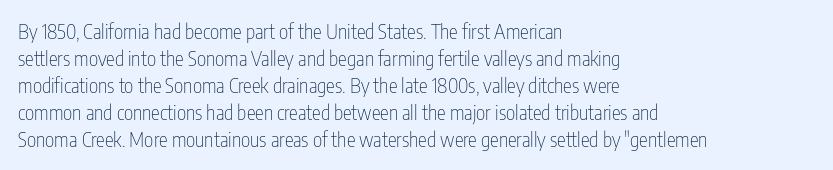
This sample uses an upright cut, with every glyph sitting square on the baseline. Reading down the column, the eye jumps a familiar distance to each next line. The horizontal fit of the characters is conventional and even. This is not heavy type; no bold has been used.
